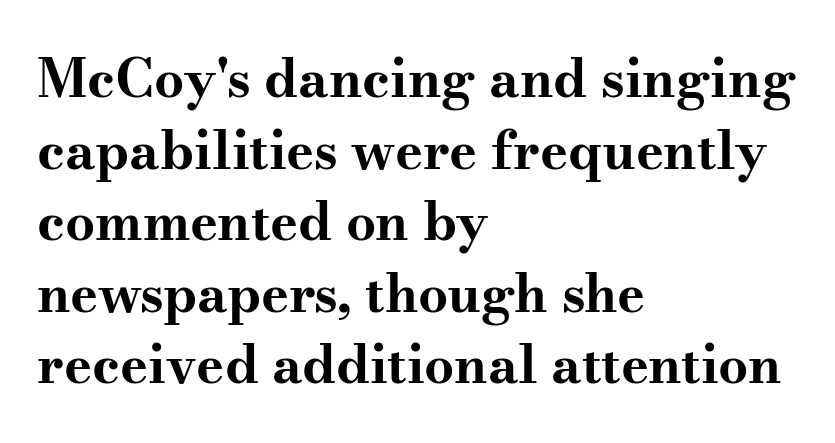
The image shows 53 px bold, wide serif type, upright; set left-aligned, normal line spacing (1.35x), normal letter spacing, not underlined; medium stroke contrast and a small x-height.
